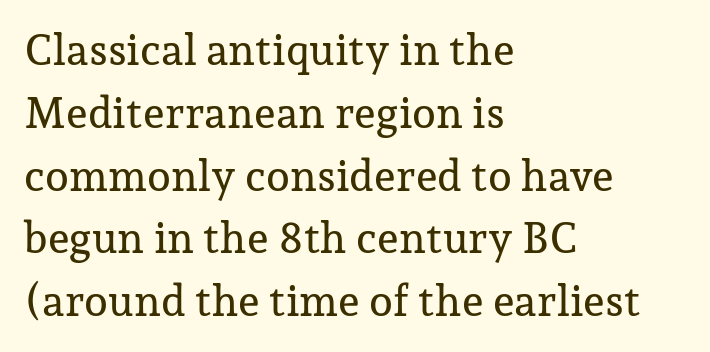
The image shows 43 px serif type, upright; set left-aligned, normal line spacing (1.46x), normal letter spacing, not underlined; low stroke contrast and a medium x-height.
